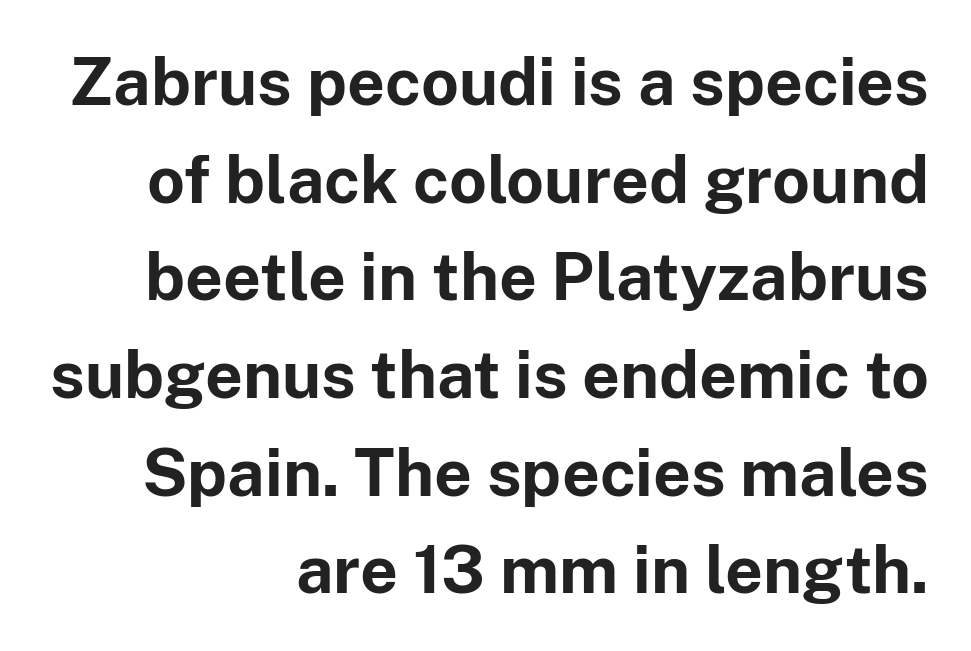
Q: Is the text bold? A: Yes.
Q: Is the text italic (slanted)? A: No, it is upright.
Q: Is the typeface a serif or a sans-serif typeface? A: Sans-serif.
Q: Is the text underlined? A: No.
Q: How is the paragraph aligned? A: Right-aligned.
Q: Is the spacing between letters normal or unusually wide? A: Normal.
Q: Is the spacing between lines tight, normal or loose? A: Normal.
Q: Width (condensed, normal, or wide)? A: Normal.
Q: Stroke contrast? A: Low.
Q: x-height? A: Medium.
Q: Monospaced? A: No.
